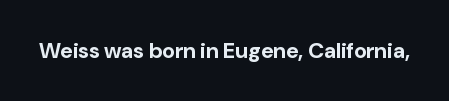
The image shows 22 px bold type, upright; set normal letter spacing, not underlined.
